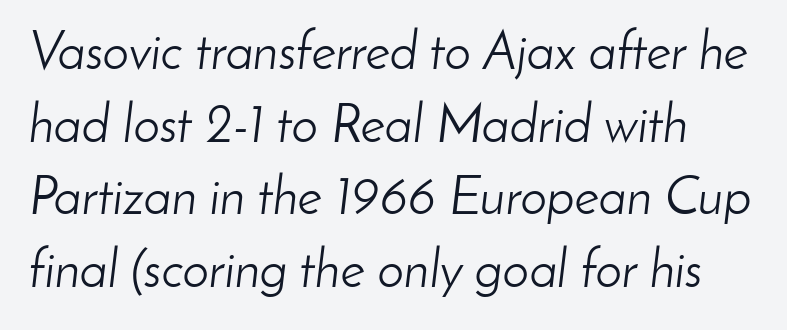
{"italic": "yes", "lean": "right", "slant_degrees": 8, "bold": "no", "weight": "light", "width": "normal", "stroke_contrast": "low", "x_height": "small", "monospaced": "no", "underline": "no", "line_spacing": "normal", "line_spacing_ratio": 1.37, "letter_spacing": "normal", "letter_spacing_em": 0.0, "glyph_px": 53}
